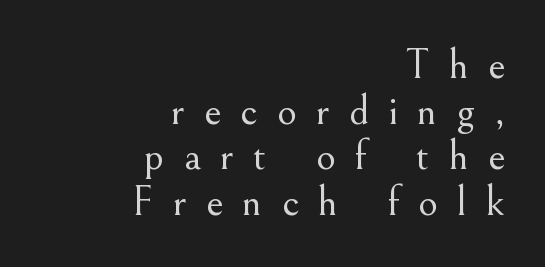
{"serif": "yes", "italic": "no", "bold": "no", "weight": "light", "width": "normal", "stroke_contrast": "medium", "x_height": "small", "monospaced": "no", "underline": "no", "align": "right", "line_spacing": "tight", "line_spacing_ratio": 1.06, "letter_spacing": "wide", "letter_spacing_em": 0.45, "glyph_px": 43}
